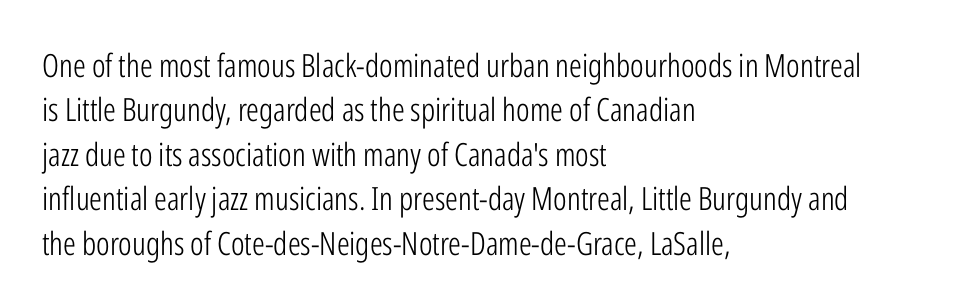
The area under the type is left untouched. Is the type heavy? It reads as light-to-regular instead. The rendering uses a moderate line-height, typical for paragraphs. The horizontal fit of the characters is conventional and even. The letters advance in unequal steps, a hallmark of proportional type.
